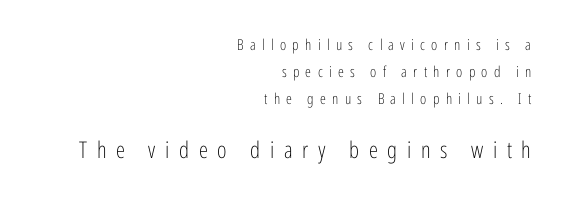
Ink coverage per letter is moderate at most. Caption: upper text group reduced, lower text group enlarged. The text block is weighted toward the right margin, trailing off unevenly leftward. The string is rendered with underlining switched off.
